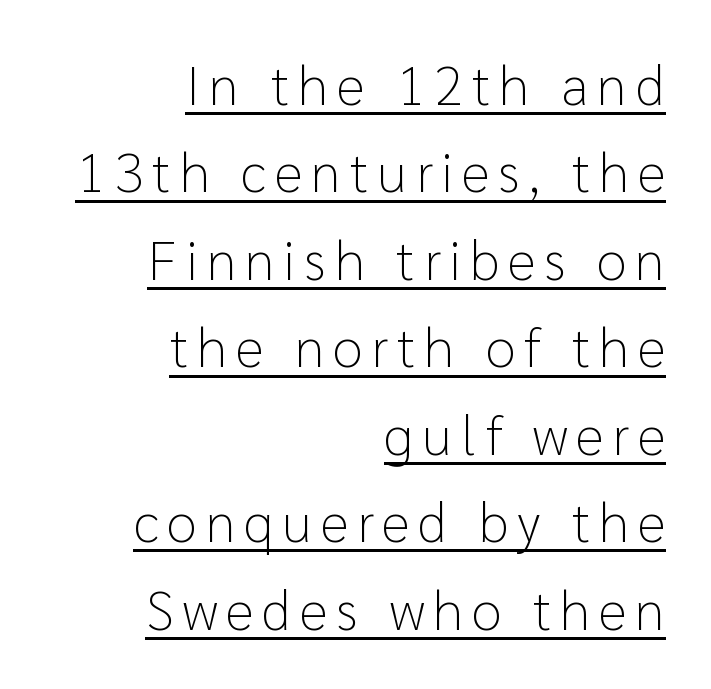
{"serif": "no", "italic": "no", "bold": "no", "weight": "light", "width": "normal", "stroke_contrast": "low", "x_height": "medium", "monospaced": "no", "underline": "yes", "align": "right", "line_spacing": "normal", "line_spacing_ratio": 1.59, "glyph_px": 55}
